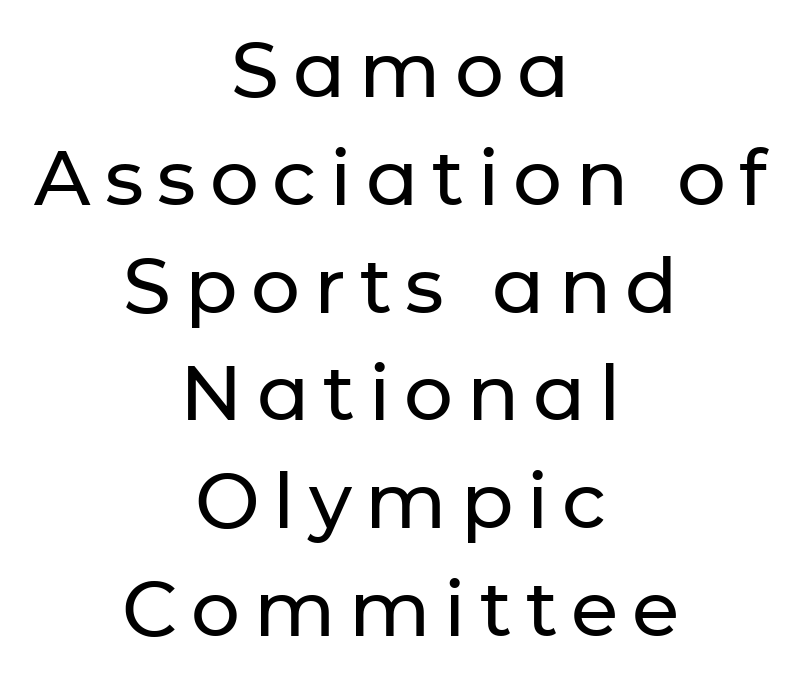
The image shows 77 px sans-serif type, upright; set centered, normal line spacing (1.4x), not underlined; low stroke contrast and a medium x-height.
